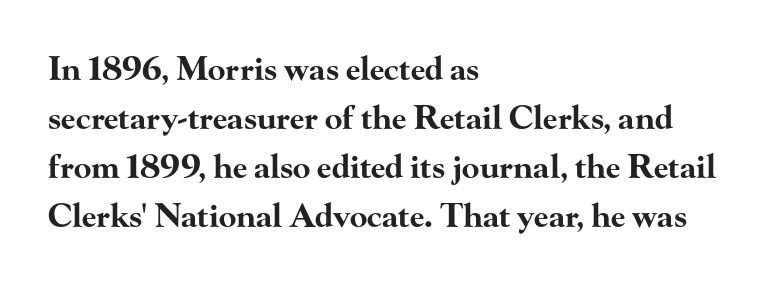
The image shows 32 px bold, wide serif type, upright; set left-aligned, normal line spacing (1.53x), normal letter spacing, not underlined; high stroke contrast and a small x-height.
